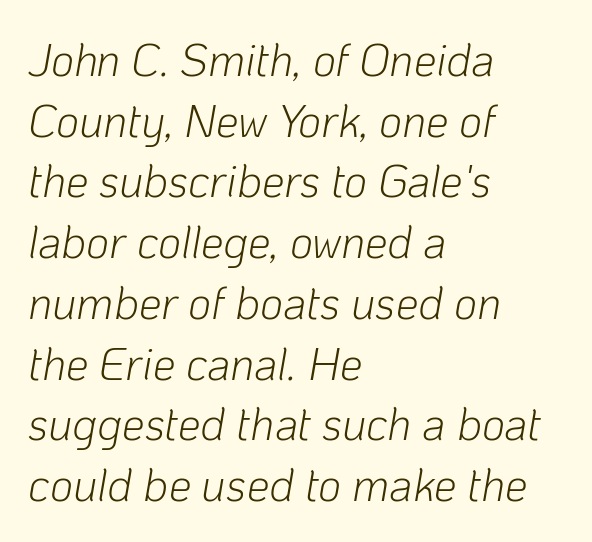
{"italic": "yes", "lean": "right", "slant_degrees": 10, "bold": "no", "weight": "light", "width": "normal", "stroke_contrast": "low", "x_height": "medium", "monospaced": "no", "underline": "no", "align": "left", "line_spacing": "normal", "line_spacing_ratio": 1.35, "letter_spacing": "normal", "letter_spacing_em": 0.0, "glyph_px": 45}
